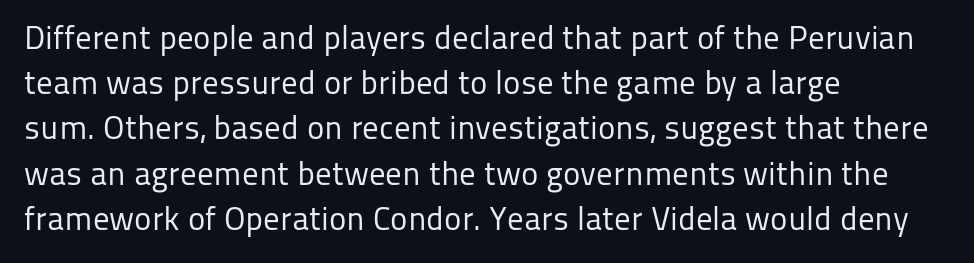
Q: Is the text bold? A: No.
Q: Is the text italic (slanted)? A: No, it is upright.
Q: Is the typeface a serif or a sans-serif typeface? A: Sans-serif.
Q: Is the text underlined? A: No.
Q: How is the paragraph aligned? A: Left-aligned.
Q: Is the spacing between letters normal or unusually wide? A: Normal.
Q: Is the spacing between lines tight, normal or loose? A: Normal.
Q: Width (condensed, normal, or wide)? A: Normal.
Q: Stroke contrast? A: Low.
Q: x-height? A: Medium.
Q: Monospaced? A: No.
